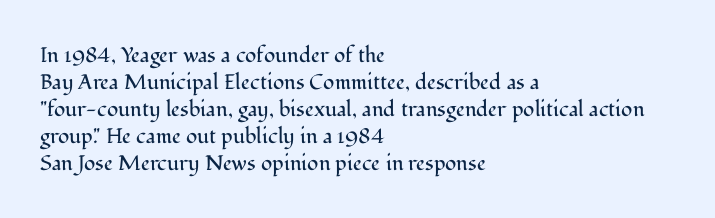
These lines keep a tight, regular rhythm from letter to letter. The rows are spaced the way most documents space them. Nothing heavy about these letters — not bold at all. A roman cut, with each character standing at attention. Check under the words: just untouched page. All the whitespace from short lines collects on the right.
